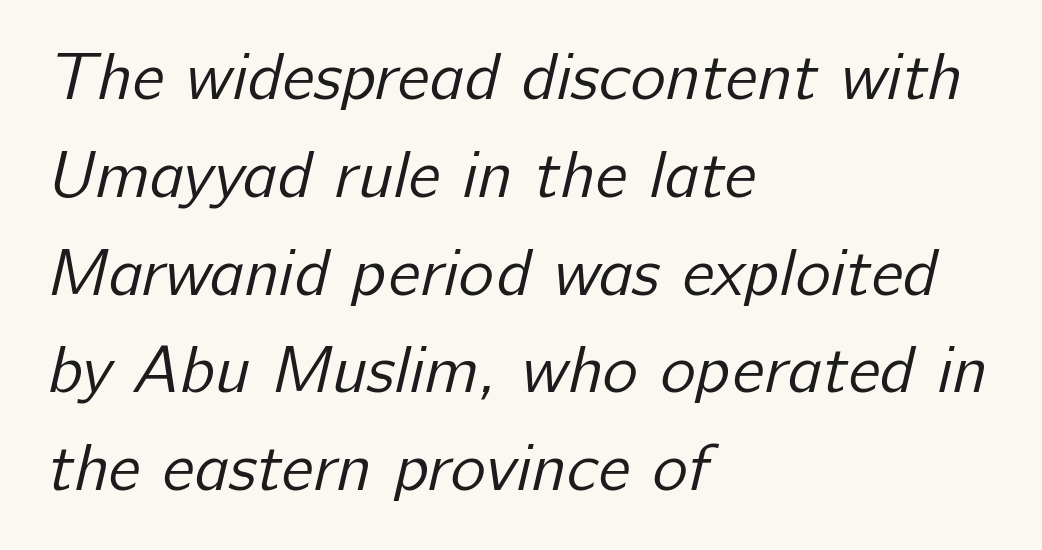
{"serif": "no", "bold": "no", "weight": "regular", "width": "normal", "stroke_contrast": "low", "x_height": "medium", "monospaced": "no", "underline": "no", "align": "left", "line_spacing": "normal", "line_spacing_ratio": 1.46, "letter_spacing": "normal", "letter_spacing_em": 0.0, "glyph_px": 67}
